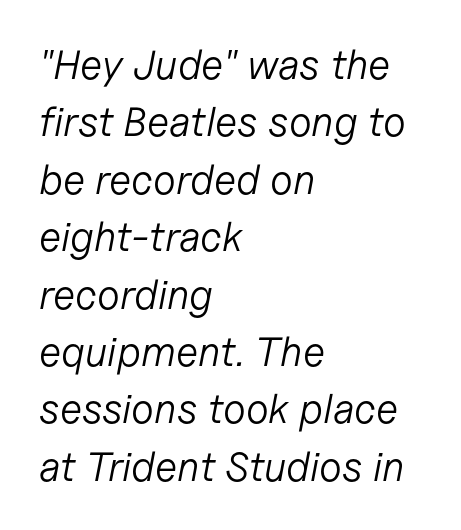
Q: Is the text bold? A: No.
Q: Is the text italic (slanted)? A: Yes, it leans right by about 11 degrees.
Q: Is the text underlined? A: No.
Q: How is the paragraph aligned? A: Left-aligned.
Q: Is the spacing between letters normal or unusually wide? A: Normal.
Q: Is the spacing between lines tight, normal or loose? A: Normal.
Q: Width (condensed, normal, or wide)? A: Normal.
Q: Stroke contrast? A: Low.
Q: x-height? A: Medium.
Q: Monospaced? A: No.
